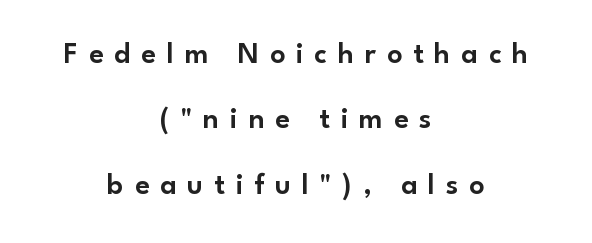
Italic? Not at all — the glyphs are vertical. Airy leading. Spacing verdict: proportional, widths tailored to each character. Compared with a flush-left layout, this one balances lines on the center instead.
